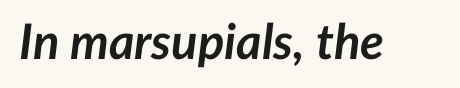
The image shows 49 px semibold type, italic (leaning right); set normal letter spacing, not underlined; low stroke contrast and a medium x-height.
